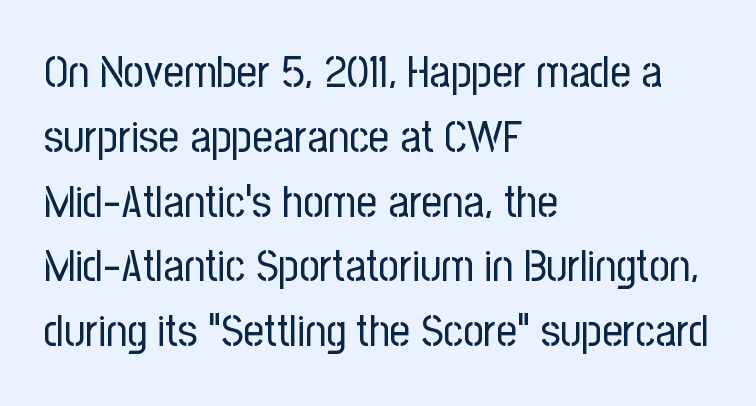
{"serif": "no", "italic": "no", "bold": "no", "weight": "regular", "width": "condensed", "stroke_contrast": "low", "x_height": "medium", "monospaced": "no", "underline": "no", "align": "left", "line_spacing": "normal", "line_spacing_ratio": 1.44, "letter_spacing": "normal", "letter_spacing_em": 0.0, "glyph_px": 45}
